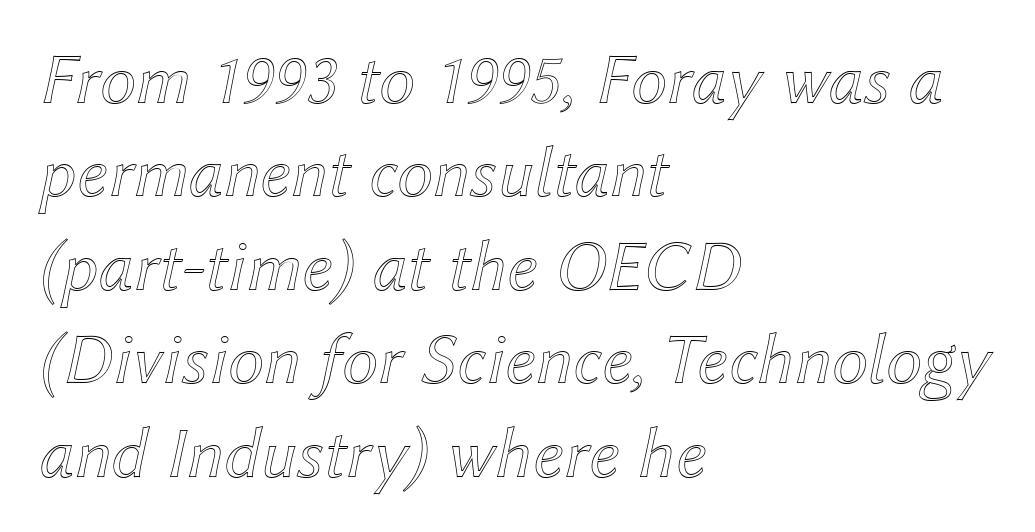
Line starts are locked; line ends wander. Every character sits at an angle, as italics do. The face used here is proportionally spaced, like ordinary book or web type. Leading matches the norm, producing a regular column. This rendering features lettering with no underline.
